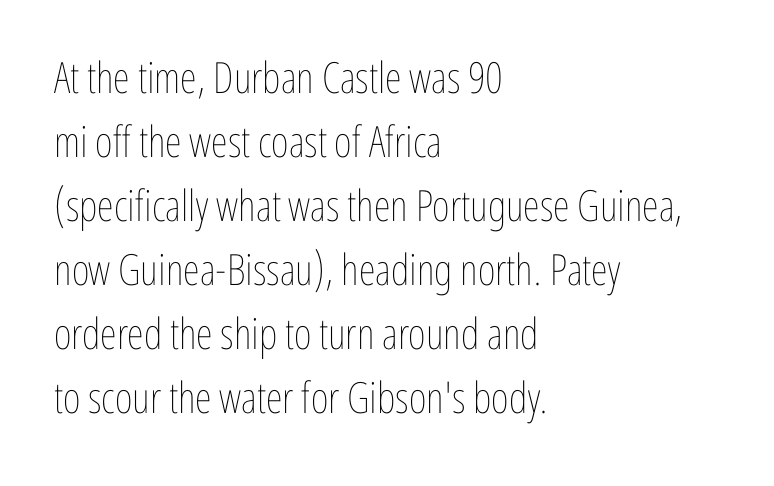
The image shows 43 px thin, condensed type, upright; set left-aligned, normal line spacing (1.49x), normal letter spacing, not underlined; low stroke contrast and a medium x-height.
